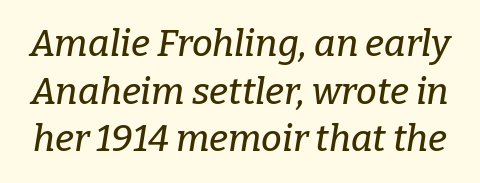
{"serif": "yes", "italic": "yes", "lean": "right", "slant_degrees": 9, "width": "normal", "stroke_contrast": "low", "x_height": "medium", "monospaced": "no", "underline": "no", "line_spacing": "normal", "line_spacing_ratio": 1.29, "letter_spacing": "normal", "letter_spacing_em": 0.0, "glyph_px": 37}
